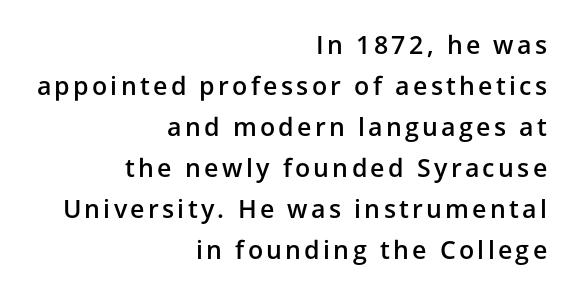
{"italic": "no", "bold": "semi", "underline": "no", "align": "right", "line_spacing": "normal", "line_spacing_ratio": 1.64, "glyph_px": 25}
